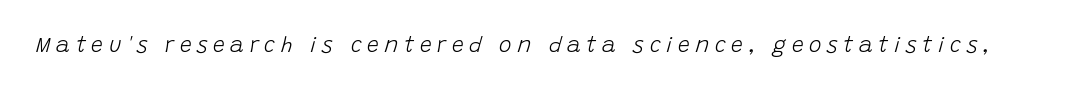
Q: Is the text bold? A: No.
Q: Is the text italic (slanted)? A: Yes, it leans right by about 15 degrees.
Q: Is the text underlined? A: No.
Q: Is the spacing between letters normal or unusually wide? A: Unusually wide.
